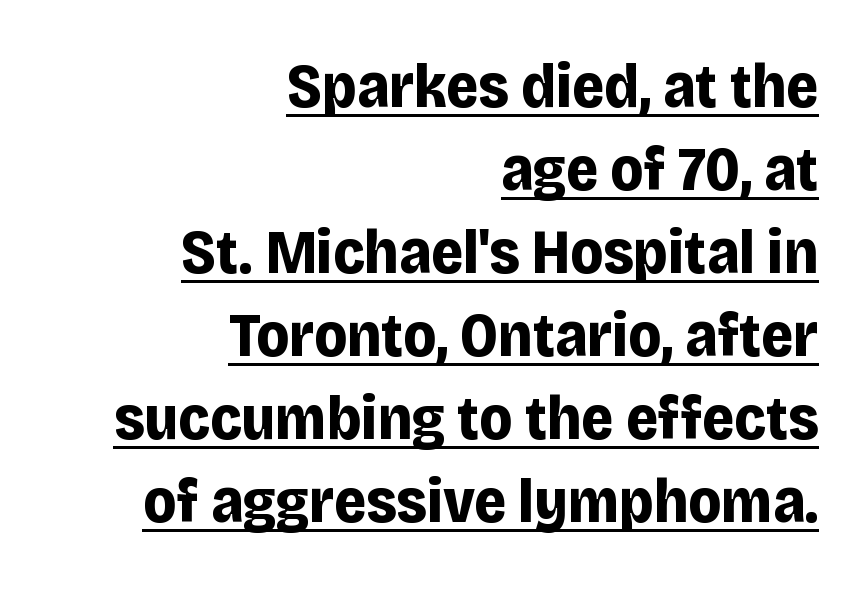
Q: Is the text bold? A: Yes.
Q: Is the text italic (slanted)? A: No, it is upright.
Q: Is the typeface a serif or a sans-serif typeface? A: Sans-serif.
Q: Is the text underlined? A: Yes.
Q: How is the paragraph aligned? A: Right-aligned.
Q: Is the spacing between letters normal or unusually wide? A: Normal.
Q: Is the spacing between lines tight, normal or loose? A: Normal.
Q: Width (condensed, normal, or wide)? A: Normal.
Q: Stroke contrast? A: Low.
Q: x-height? A: Large.
Q: Monospaced? A: No.
